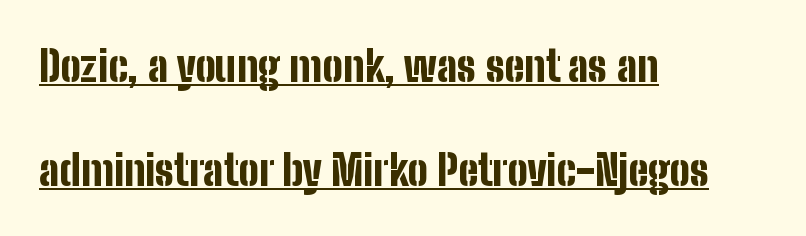
Typeset ragged right — the left edge is the straight one. The characters display no serif detailing; their extremities are plain. Observe the ordinary spacing: letters are neighbours, not strangers. The rendered words wear a rule along their underside. A great deal of white space separates one row of letters from the next. Emphasis by weight is at full strength: bold.
